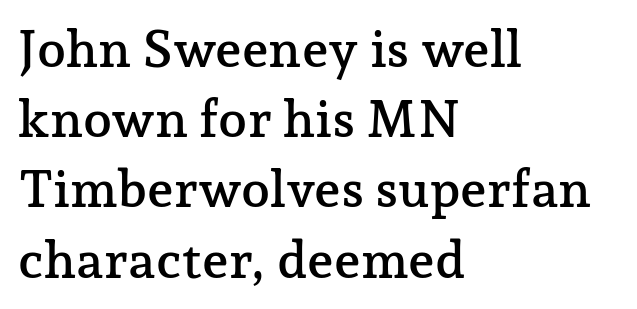
The image shows 52 px serif type, upright; set left-aligned, normal line spacing (1.35x), normal letter spacing, not underlined; low stroke contrast and a medium x-height.
